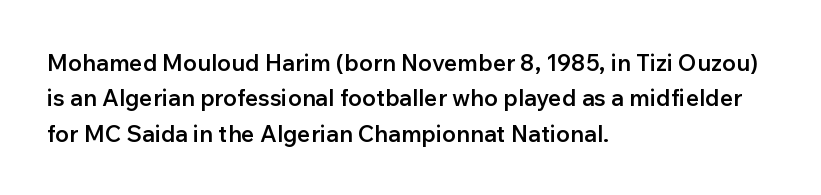
Q: Is the text bold? A: Semi-bold.
Q: Is the text italic (slanted)? A: No, it is upright.
Q: Is the text underlined? A: No.
Q: How is the paragraph aligned? A: Left-aligned.
Q: Is the spacing between letters normal or unusually wide? A: Normal.
Q: Is the spacing between lines tight, normal or loose? A: Normal.
